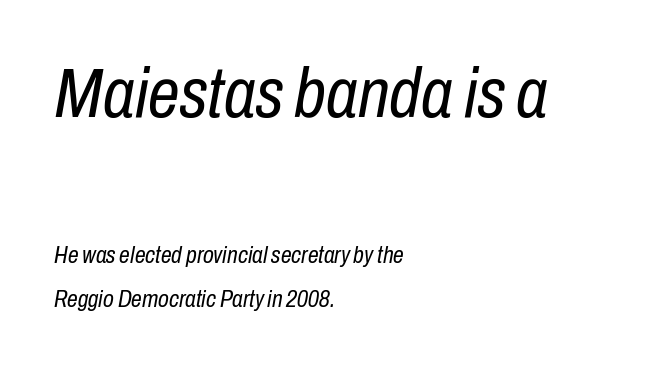
Q: Is the text bold? A: No.
Q: Is the text italic (slanted)? A: Yes, it leans right by about 10 degrees.
Q: Is the text underlined? A: No.
Q: How is the paragraph aligned? A: Left-aligned.
Q: Is the spacing between letters normal or unusually wide? A: Normal.
Q: Which block of text is set in a larger size, the first (top) or the second (bottom)? A: The first (top) one.
Q: Width (condensed, normal, or wide)? A: Condensed.
Q: Stroke contrast? A: Low.
Q: x-height? A: Medium.
Q: Monospaced? A: No.
